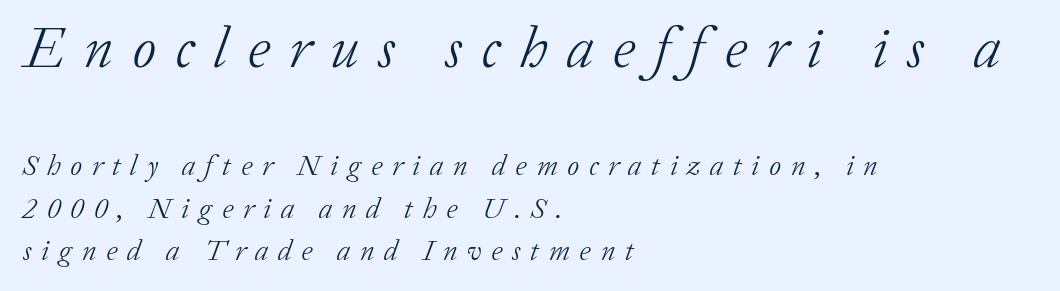
The characters display serif detailing at their extremities. Normally led — the rows are evenly, conventionally spaced. The initial chunk of copy outweighs the following chunk in type size. The face used here has a pronounced slope to its letters. The area under the type is left untouched.
